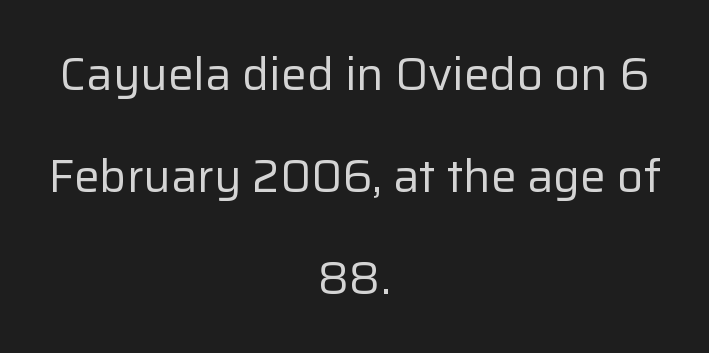
The image shows 46 px regular-weight sans-serif type, upright; set centered, loose line spacing (2.22x), normal letter spacing, not underlined; low stroke contrast and a medium x-height.
